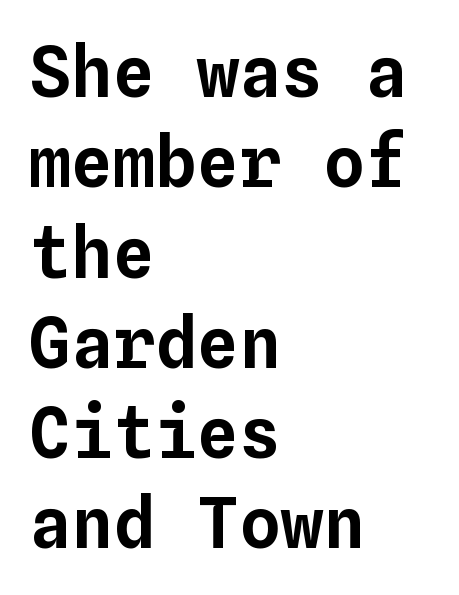
Caption: standard tracking, unaltered. Horizontal bands of white between lines are of average thickness. Looks like terminal output: every glyph gets an equal slot. Posture: straight, roman, zero tilt.
